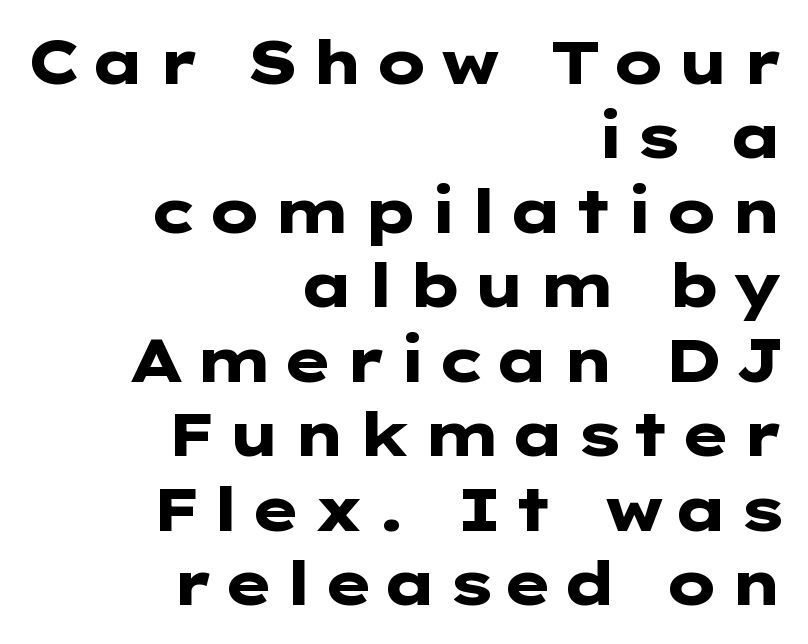
{"serif": "no", "italic": "no", "bold": "yes", "weight": "heavy", "width": "wide", "stroke_contrast": "low", "x_height": "medium", "underline": "no", "align": "right", "line_spacing_ratio": 1.22, "glyph_px": 61}
